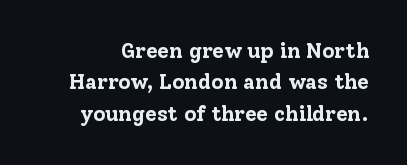
Q: Is the text bold? A: Yes.
Q: Is the text italic (slanted)? A: No, it is upright.
Q: Is the text underlined? A: No.
Q: Is the spacing between letters normal or unusually wide? A: Normal.
Q: Is the spacing between lines tight, normal or loose? A: Normal.
